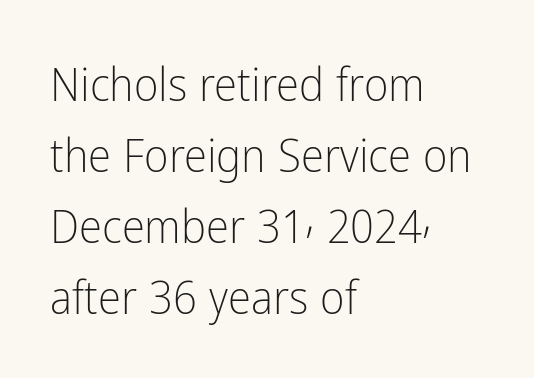
The image shows 47 px light, condensed sans-serif type, upright; set left-aligned, normal line spacing (1.51x), normal letter spacing, not underlined; low stroke contrast and a medium x-height.
